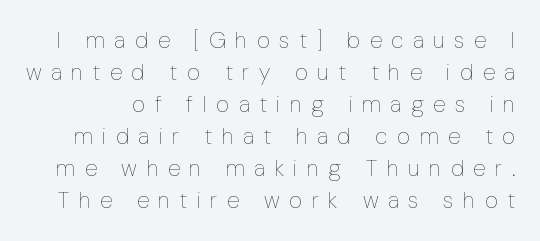
{"italic": "no", "bold": "no", "underline": "no", "line_spacing": "normal", "line_spacing_ratio": 1.39, "letter_spacing": "wide", "letter_spacing_em": 0.41, "glyph_px": 23}
